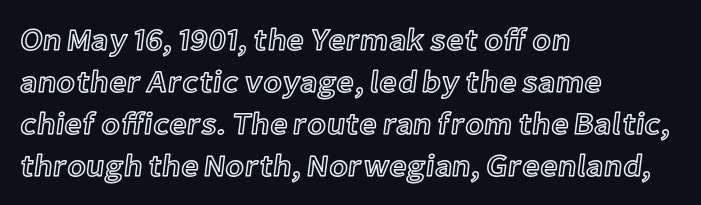
{"width": "normal", "x_height": "medium", "monospaced": "no", "underline": "no", "align": "left", "line_spacing": "normal", "line_spacing_ratio": 1.36, "letter_spacing": "normal", "letter_spacing_em": 0.0, "glyph_px": 31}
